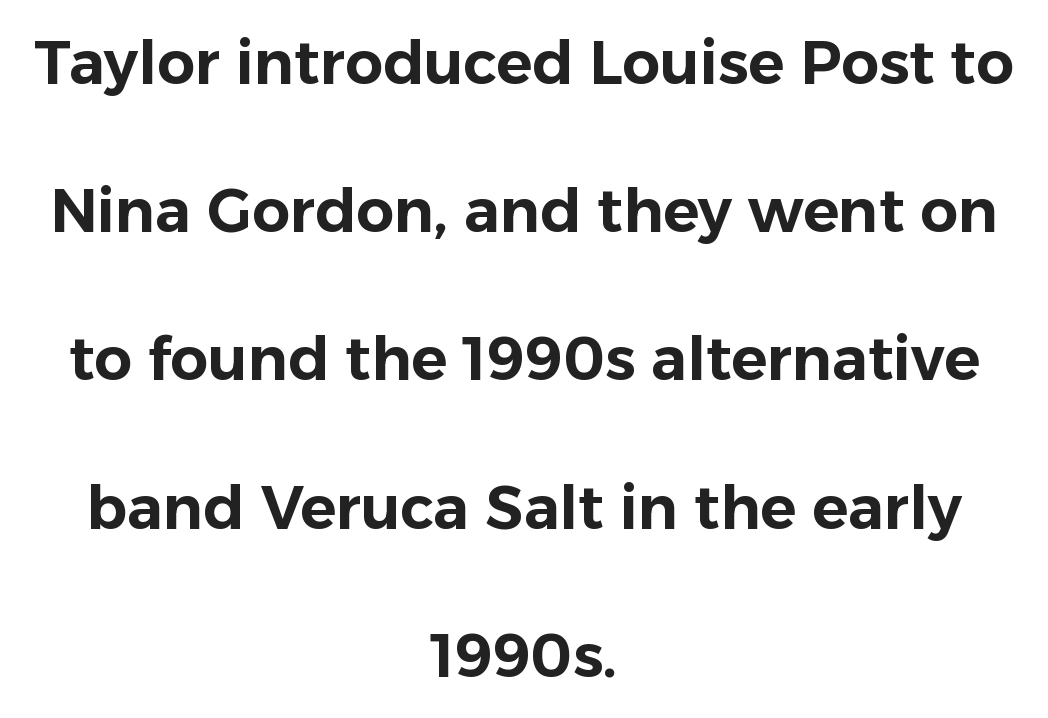
{"serif": "no", "italic": "no", "width": "normal", "stroke_contrast": "low", "x_height": "medium", "monospaced": "no", "underline": "no", "align": "center", "line_spacing": "loose", "line_spacing_ratio": 2.47, "letter_spacing": "normal", "letter_spacing_em": 0.0, "glyph_px": 60}
